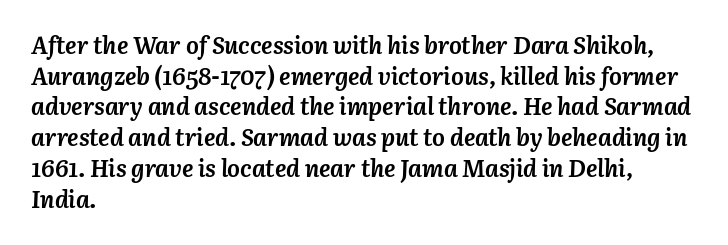
This rendering leaves character spacing at its baseline value. The designer left line spacing at the default. If you drew a ruler down the left edge, every line would touch it. Italic? Definitely — the glyphs are oblique. A bare baseline throughout the passage. These words are printed bold, with thick strokes throughout.
